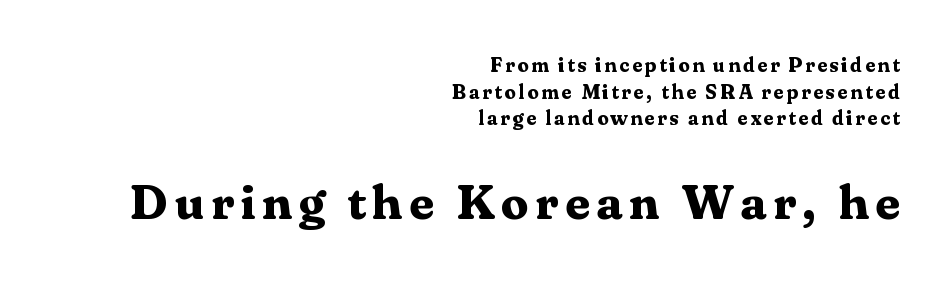
The string is rendered with underlining switched off. Does the copy run flush right? Yes — the right margin is perfectly even. Note the varied advance widths — an 'i' is clearly narrower than an 'm'. The typesetting leans heavy: a genuine bold.
